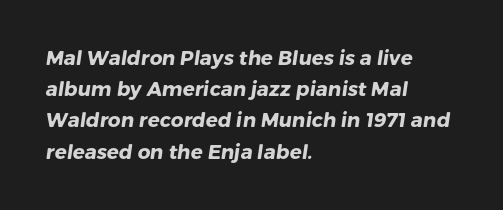
Q: Is the text bold? A: Yes.
Q: Is the text underlined? A: No.
Q: How is the paragraph aligned? A: Left-aligned.
Q: Is the spacing between letters normal or unusually wide? A: Normal.
Q: Is the spacing between lines tight, normal or loose? A: Normal.
